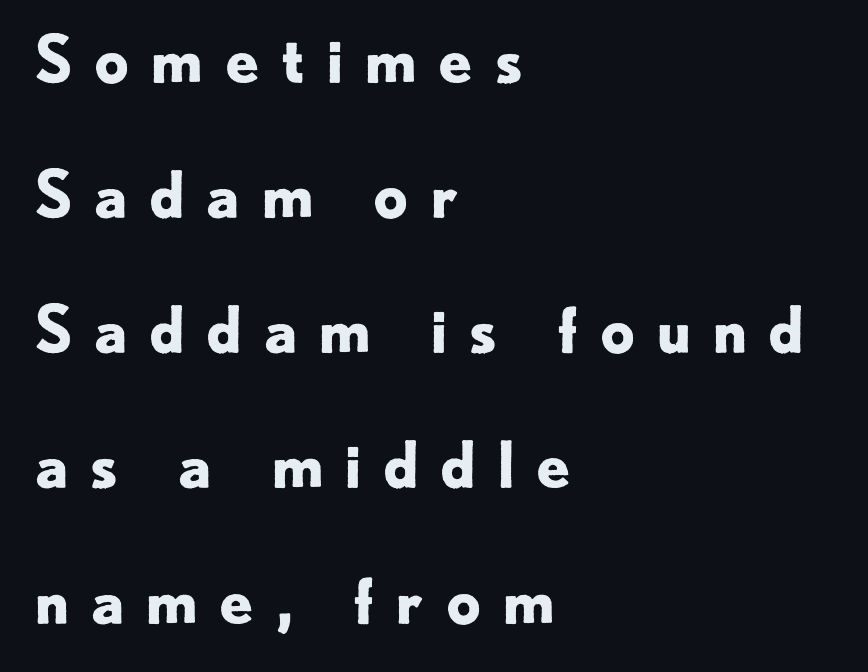
{"serif": "no", "italic": "no", "bold": "yes", "weight": "bold", "width": "normal", "stroke_contrast": "low", "x_height": "small", "monospaced": "no", "underline": "no", "align": "left", "line_spacing": "loose", "line_spacing_ratio": 2.18, "letter_spacing": "wide", "letter_spacing_em": 0.32, "glyph_px": 62}
